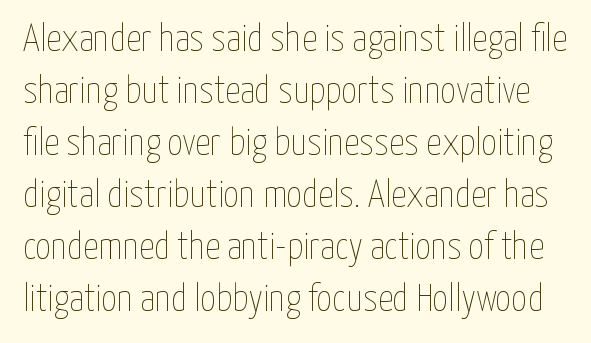
Q: Is the text bold? A: No.
Q: Is the text italic (slanted)? A: No, it is upright.
Q: Is the text underlined? A: No.
Q: Is the spacing between letters normal or unusually wide? A: Normal.
Q: Is the spacing between lines tight, normal or loose? A: Normal.
Q: Width (condensed, normal, or wide)? A: Condensed.
Q: Stroke contrast? A: Low.
Q: x-height? A: Medium.
Q: Monospaced? A: No.
